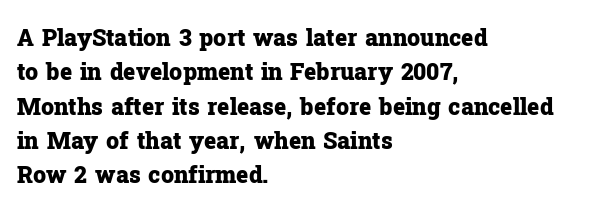
The image shows 23 px bold type, upright; set left-aligned, normal line spacing (1.49x), normal letter spacing, not underlined.
